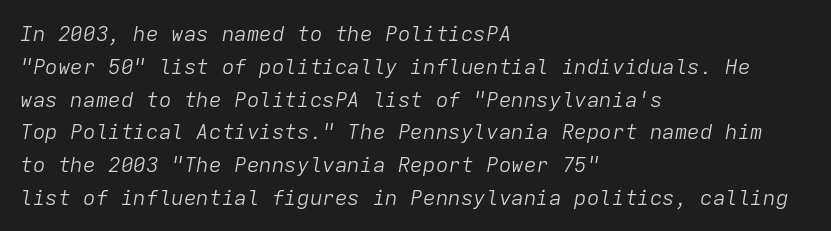
Q: Is the text bold? A: No.
Q: Is the text italic (slanted)? A: Yes, it leans right by about 9 degrees.
Q: Is the text underlined? A: No.
Q: How is the paragraph aligned? A: Left-aligned.
Q: Is the spacing between letters normal or unusually wide? A: Normal.
Q: Is the spacing between lines tight, normal or loose? A: Normal.
